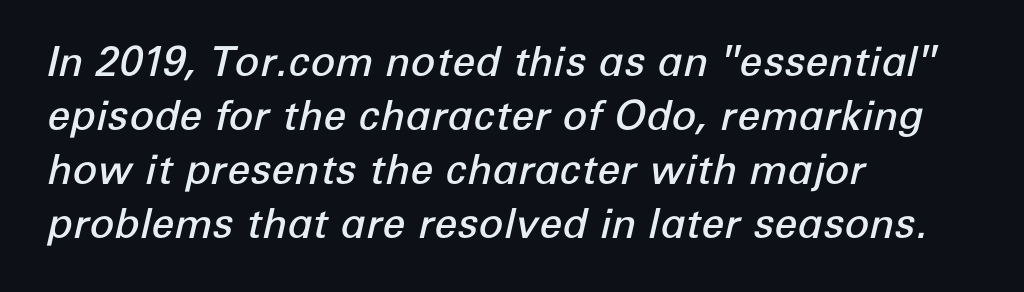
The image shows 41 px semibold type, italic (leaning right); set left-aligned, normal line spacing (1.32x), normal letter spacing, not underlined; low stroke contrast and a medium x-height.
